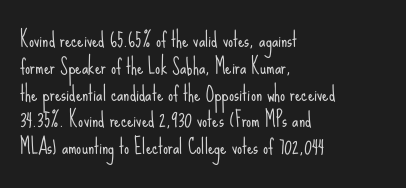
Q: Is the text bold? A: No.
Q: Is the text italic (slanted)? A: No, it is upright.
Q: Is the text underlined? A: No.
Q: How is the paragraph aligned? A: Left-aligned.
Q: Is the spacing between letters normal or unusually wide? A: Normal.
Q: Is the spacing between lines tight, normal or loose? A: Normal.
